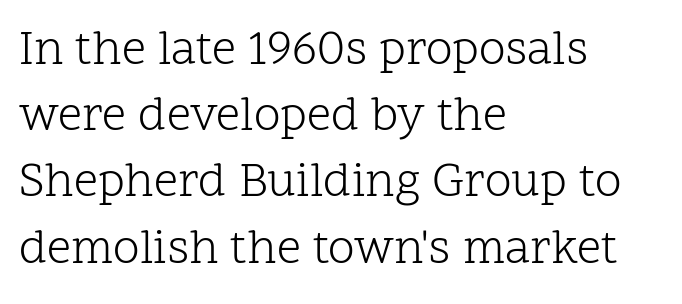
{"serif": "yes", "italic": "no", "bold": "no", "weight": "light", "width": "normal", "stroke_contrast": "low", "x_height": "medium", "monospaced": "no", "underline": "no", "align": "left", "line_spacing": "normal", "line_spacing_ratio": 1.38, "letter_spacing": "normal", "letter_spacing_em": 0.0, "glyph_px": 48}
